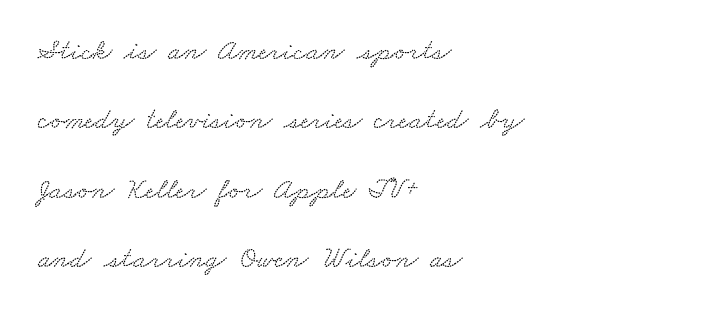
Q: Is the typeface a serif or a sans-serif typeface? A: Serif.
Q: Is the text underlined? A: No.
Q: How is the paragraph aligned? A: Left-aligned.
Q: Is the spacing between letters normal or unusually wide? A: Normal.
Q: Is the spacing between lines tight, normal or loose? A: Loose.
Q: Width (condensed, normal, or wide)? A: Wide.
Q: Stroke contrast? A: Medium.
Q: x-height? A: Small.
Q: Monospaced? A: No.
